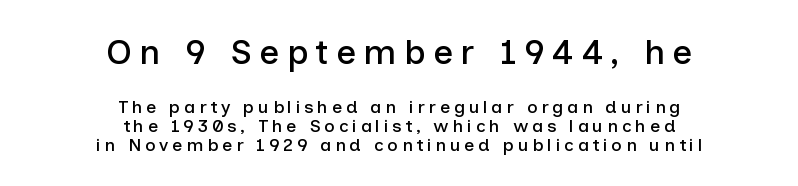
{"serif": "no", "italic": "no", "width": "normal", "stroke_contrast": "low", "x_height": "medium", "monospaced": "no", "underline": "no", "align": "center", "line_spacing": "tight", "line_spacing_ratio": 1.05, "letter_spacing": "wide", "letter_spacing_em": 0.21, "larger_block": "first", "size_ratio": 1.94, "glyph_px": 35}
